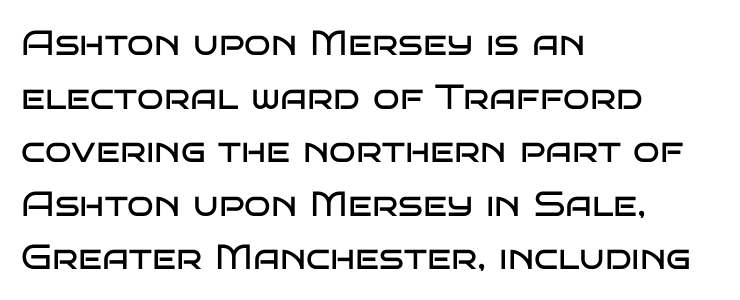
The image shows 35 px regular-weight, wide sans-serif type, upright; set left-aligned, normal line spacing (1.53x), normal letter spacing, not underlined; low stroke contrast and a large x-height.
